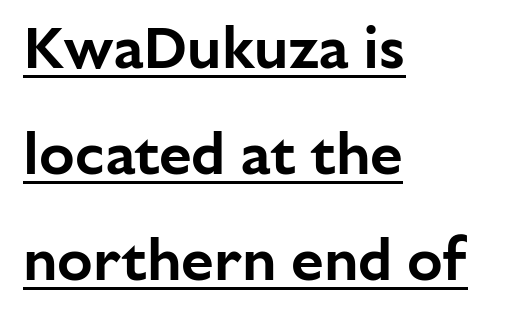
The image shows 59 px sans-serif type, upright; set left-aligned, line spacing 1.8x, normal letter spacing, underlined; low stroke contrast and a medium x-height.
